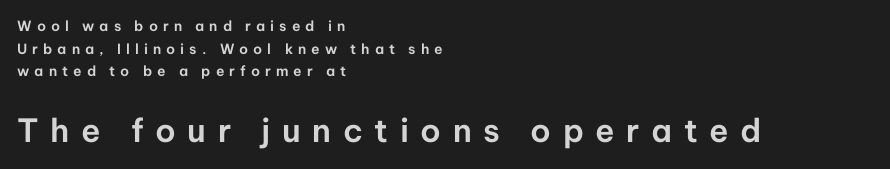
The image shows 32 px sans-serif type, upright; set left-aligned, normal line spacing (1.61x), unusually wide letter spacing (+0.36 em), not underlined; the second (bottom) block is 2.29x larger; low stroke contrast and a medium x-height.
